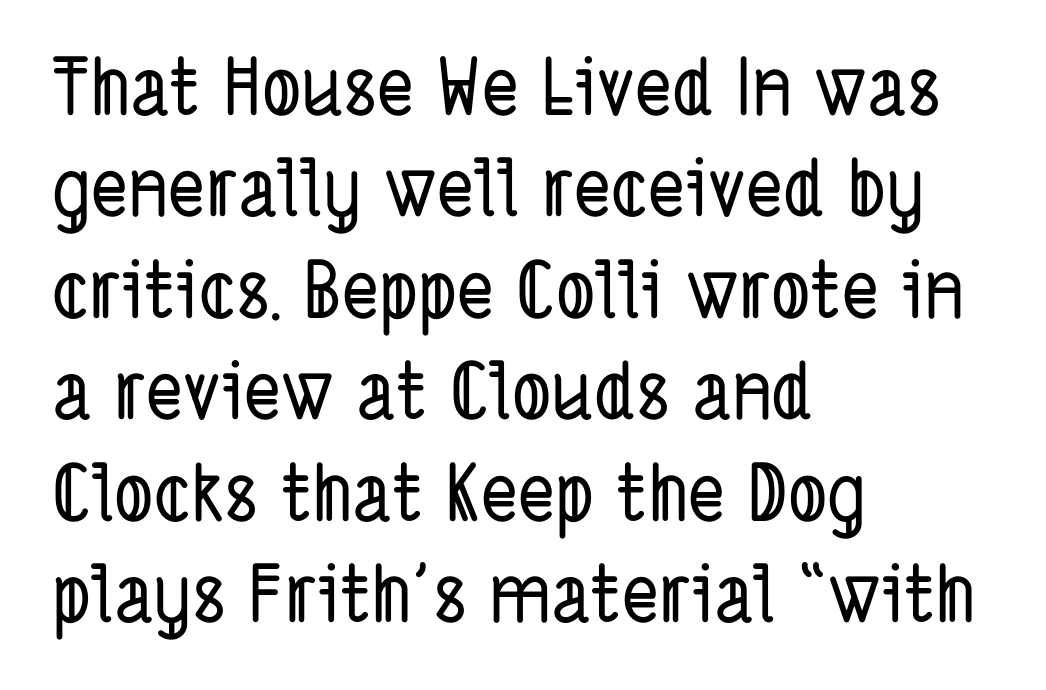
{"serif": "no", "width": "condensed", "stroke_contrast": "low", "x_height": "medium", "monospaced": "no", "underline": "no", "align": "left", "line_spacing": "normal", "line_spacing_ratio": 1.3, "letter_spacing": "normal", "letter_spacing_em": 0.0, "glyph_px": 78}
